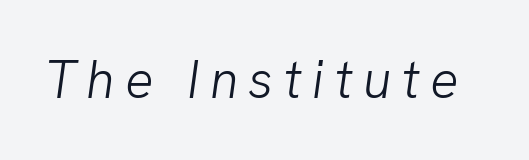
The words here are not underlined. Look at the bottom of the vertical strokes: they stop flat, with no serifs. No heavy texture on the line: the type isn't bold. The letters advance in unequal steps, a hallmark of proportional type.
